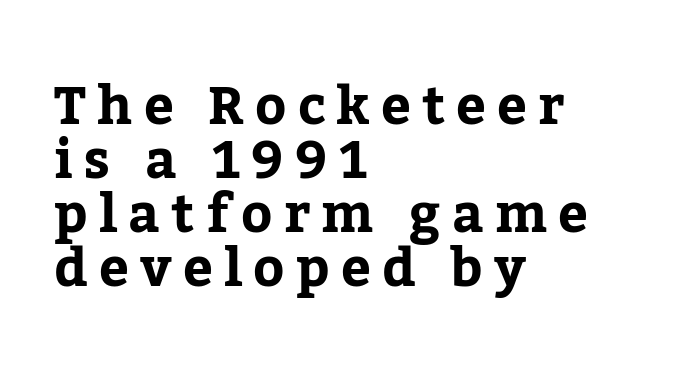
The image shows 53 px bold serif type, upright; set left-aligned, tight line spacing (1.02x), unusually wide letter spacing (+0.21 em), not underlined; low stroke contrast and a medium x-height.
